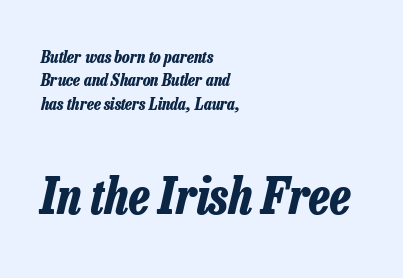
The vertical gap from one line to the next is medium. Do the characters align in a grid? No, the font is proportional. Bare-footed words on every line. Is the type slanted? Yes — the strokes lean at a clear angle.
